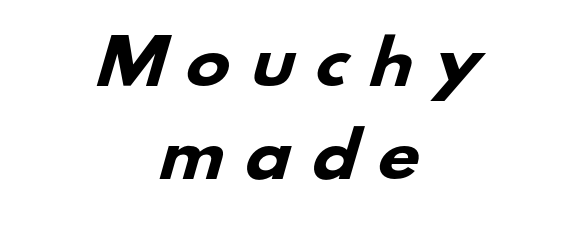
The image shows 60 px heavy, wide sans-serif type; set centered, normal line spacing (1.55x), unusually wide letter spacing (+0.31 em), not underlined; low stroke contrast and a small x-height.
